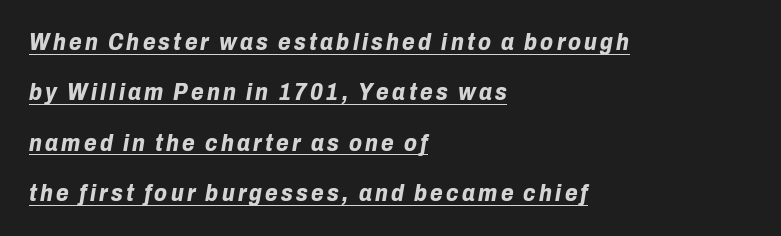
{"italic": "yes", "lean": "right", "slant_degrees": 10, "bold": "yes", "underline": "yes", "align": "left", "line_spacing": "loose", "line_spacing_ratio": 2.19, "glyph_px": 23}
